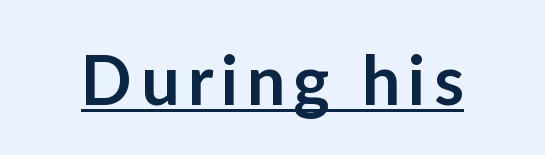
Q: Is the text bold? A: Semi-bold.
Q: Is the text italic (slanted)? A: No, it is upright.
Q: Is the typeface a serif or a sans-serif typeface? A: Sans-serif.
Q: Is the text underlined? A: Yes.
Q: Width (condensed, normal, or wide)? A: Normal.
Q: Stroke contrast? A: Low.
Q: x-height? A: Medium.
Q: Monospaced? A: No.
